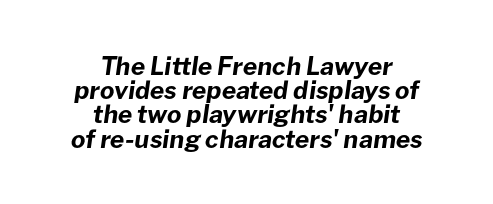
{"italic": "yes", "lean": "right", "slant_degrees": 8, "bold": "yes", "underline": "no", "align": "center", "line_spacing": "tight", "line_spacing_ratio": 0.97, "letter_spacing": "normal", "letter_spacing_em": 0.0, "glyph_px": 25}
